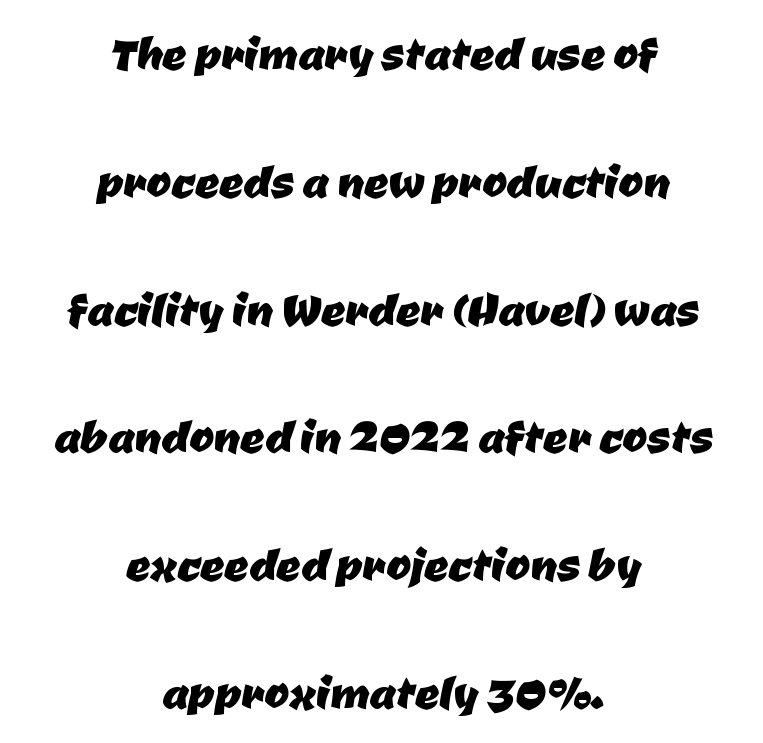
Note the varied advance widths — an 'i' is clearly narrower than an 'm'. Line starts and ends both wander, symmetrically. Vertical spacing — loose. Any mark beneath the type? The region is blank.
